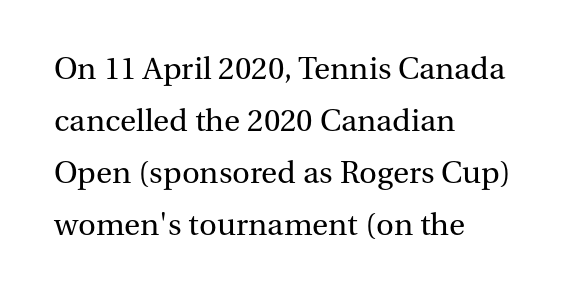
{"serif": "yes", "italic": "no", "bold": "no", "weight": "regular", "width": "normal", "stroke_contrast": "medium", "x_height": "medium", "monospaced": "no", "underline": "no", "align": "left", "line_spacing": "normal", "line_spacing_ratio": 1.58, "letter_spacing": "normal", "letter_spacing_em": 0.0, "glyph_px": 33}
